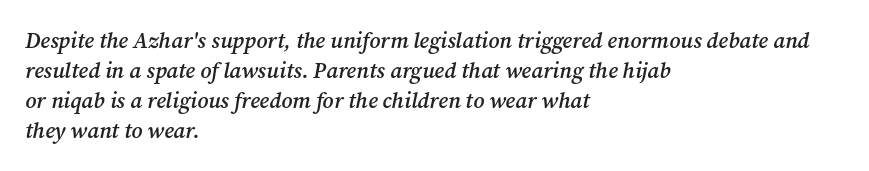
The image shows 22 px text type, italic (leaning right); set left-aligned, normal line spacing (1.36x), normal letter spacing, not underlined.
